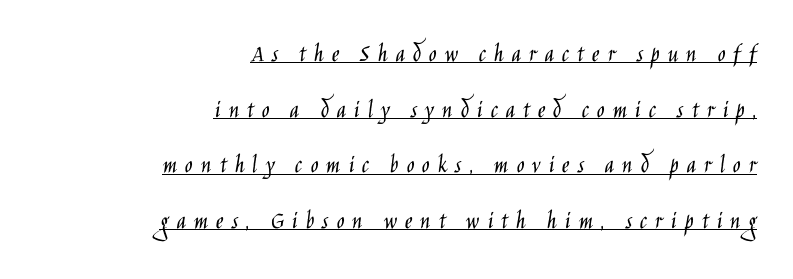
The setting favours the right margin, as signatures and pull-quotes sometimes do. Each new line begins a long way beneath the previous one. No heavy texture on the line: the type isn't bold.
